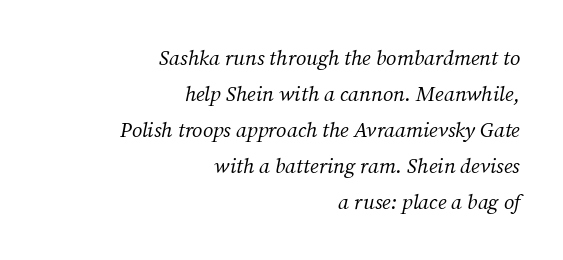
{"italic": "yes", "lean": "right", "slant_degrees": 12, "bold": "no", "underline": "no", "align": "right", "line_spacing_ratio": 1.71, "letter_spacing": "normal", "letter_spacing_em": 0.0, "glyph_px": 21}
